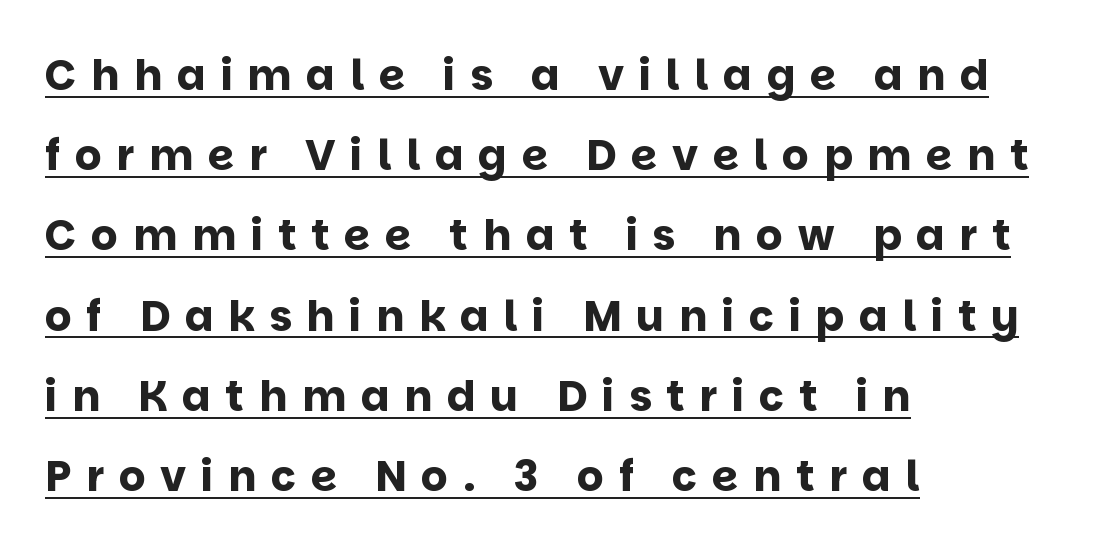
{"serif": "no", "italic": "no", "bold": "yes", "weight": "bold", "width": "normal", "stroke_contrast": "low", "x_height": "large", "monospaced": "no", "underline": "yes", "align": "left", "line_spacing": "loose", "line_spacing_ratio": 1.91, "letter_spacing": "wide", "letter_spacing_em": 0.35, "glyph_px": 42}
